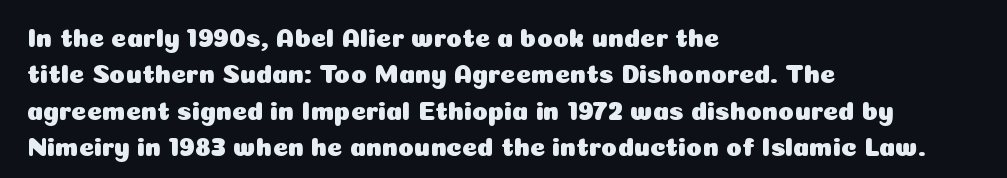
Each line starts at the same left margin while the right side varies. There is no visible air inserted between adjacent glyphs. Baseline-to-baseline distance is the conventional proportion of letter height. No italicization has been applied; the sample stays upright.
